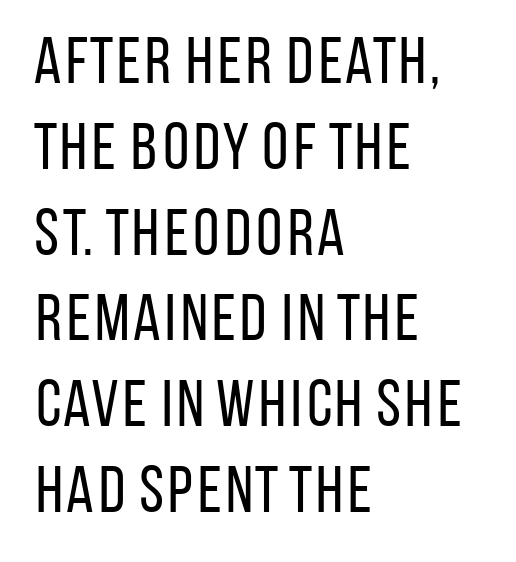
Which margin do the lines hug? The left one — the right edge is uneven. Nothing unusual about the tracking: characters are spaced as the font intends. The typesetting does not lean heavy: it is not bold. The type sits square on the baseline with zero lean. Think of a printed novel: that variable character pitch is what you see here. The foot of each line stays bare and open.
